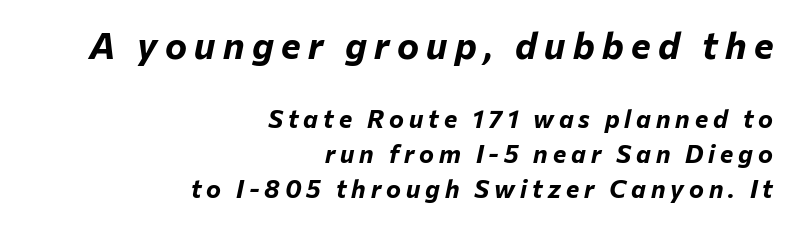
Q: Is the text bold? A: Yes.
Q: Is the text italic (slanted)? A: Yes, it leans right by about 12 degrees.
Q: Is the text underlined? A: No.
Q: How is the paragraph aligned? A: Right-aligned.
Q: Is the spacing between letters normal or unusually wide? A: Unusually wide.
Q: Is the spacing between lines tight, normal or loose? A: Normal.
Q: Which block of text is set in a larger size, the first (top) or the second (bottom)? A: The first (top) one.
Q: Width (condensed, normal, or wide)? A: Normal.
Q: Stroke contrast? A: Low.
Q: x-height? A: Medium.
Q: Monospaced? A: No.
